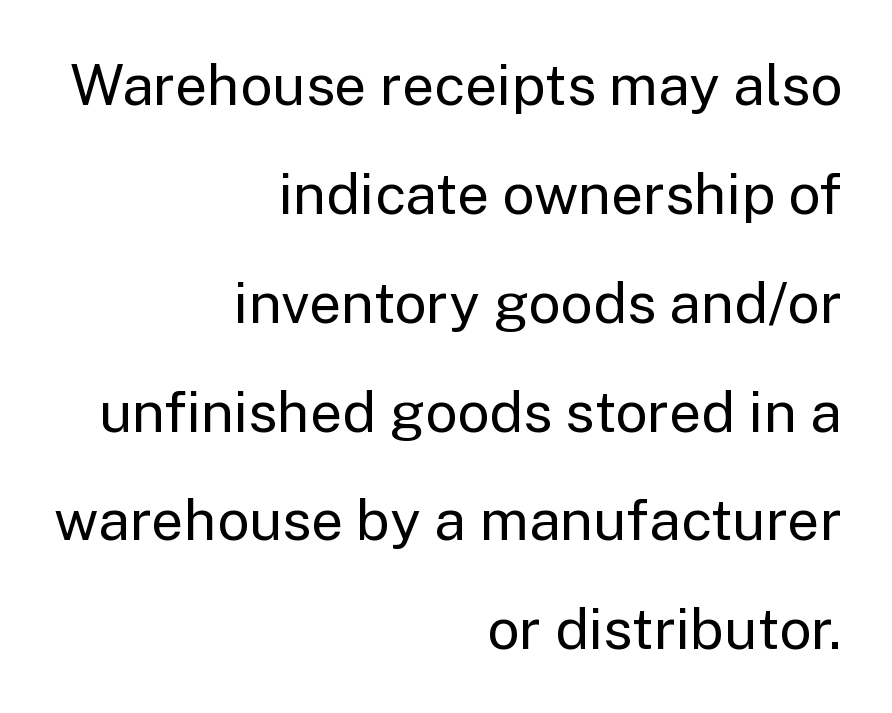
Classification — sans serif. When letters stand straight like this, we call the style roman or upright. Glyph-to-glyph distance matches everyday printed text. Right-aligned paragraph, ragged on the left. The passage shown is not bold in any degree. The lines are spread far apart with generous leading.
